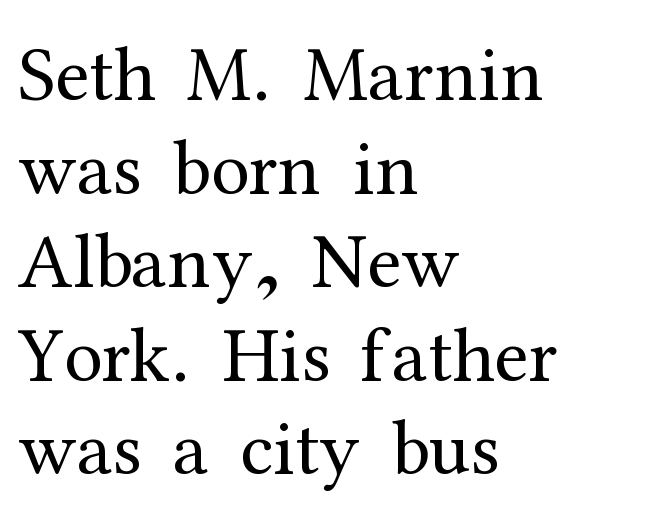
Think of a printed novel: that variable character pitch is what you see here. A typesetter would label this face a serif. Underline: absent. Compared with typical body copy, the letter spacing here is the same.
